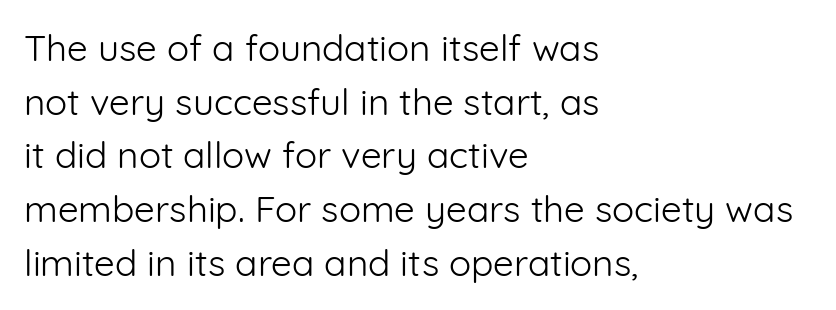
Has an underline been added? It has not. Looks like regular typesetting: each glyph gets only the width it needs. Compared with typical body copy, the letter spacing here is the same. One-word summary of the alignment: left. Stroke terminals: plain, sans-serif. A typesetter would mark this as roman, not italic.
